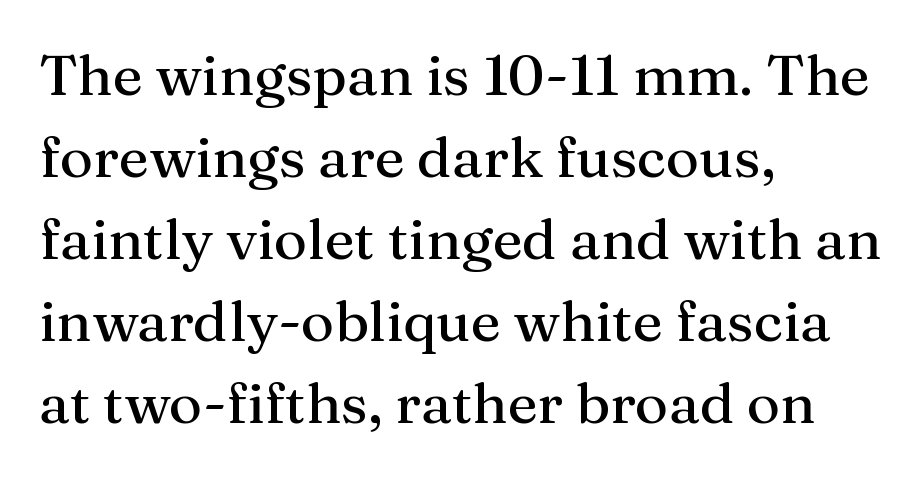
{"serif": "yes", "italic": "no", "width": "normal", "stroke_contrast": "medium", "x_height": "medium", "monospaced": "no", "underline": "no", "align": "left", "line_spacing": "normal", "line_spacing_ratio": 1.44, "letter_spacing": "normal", "letter_spacing_em": 0.0, "glyph_px": 57}
